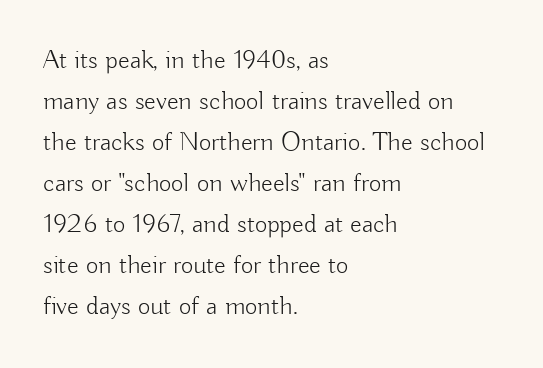
The image shows 27 px text type, upright; set left-aligned, normal line spacing (1.52x), normal letter spacing, not underlined.
